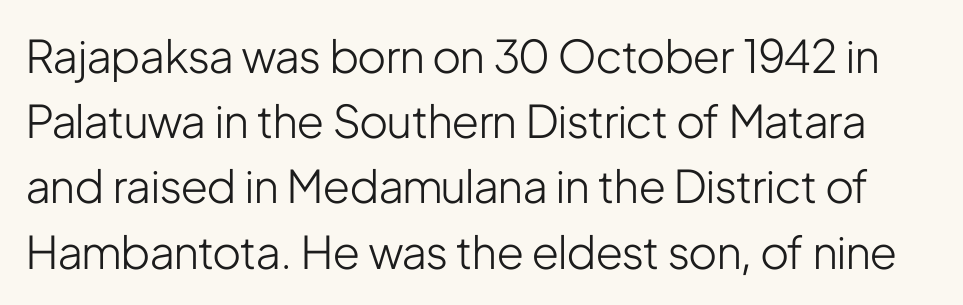
Q: Is the text bold? A: No.
Q: Is the text italic (slanted)? A: No, it is upright.
Q: Is the typeface a serif or a sans-serif typeface? A: Sans-serif.
Q: Is the text underlined? A: No.
Q: Is the spacing between letters normal or unusually wide? A: Normal.
Q: Is the spacing between lines tight, normal or loose? A: Normal.
Q: Width (condensed, normal, or wide)? A: Condensed.
Q: Stroke contrast? A: Low.
Q: x-height? A: Medium.
Q: Monospaced? A: No.
